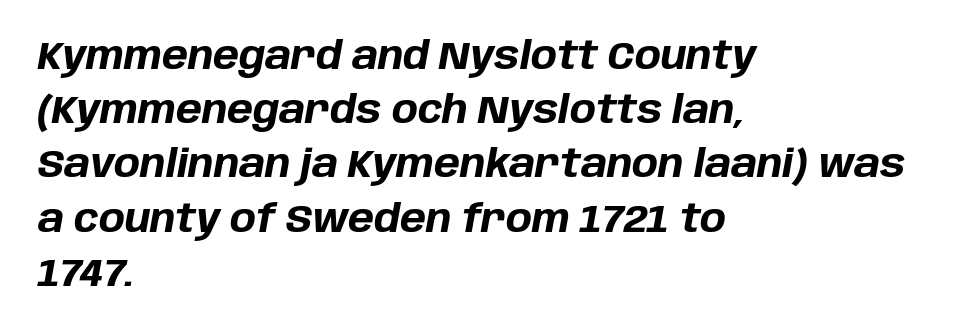
{"italic": "yes", "lean": "right", "slant_degrees": 10, "bold": "yes", "weight": "bold", "width": "normal", "stroke_contrast": "low", "x_height": "large", "monospaced": "no", "underline": "no", "align": "left", "line_spacing": "normal", "line_spacing_ratio": 1.39, "letter_spacing": "normal", "letter_spacing_em": 0.0, "glyph_px": 39}
